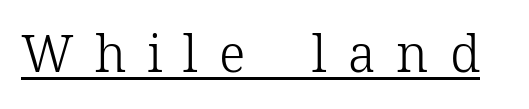
This is serif lettering, the kind often seen in printed books. The typesetter has applied underlining to the passage shown. Tall strokes in this sample are plumb rather than angled. Character widths vary here, with narrow letters taking less room than wide ones.
